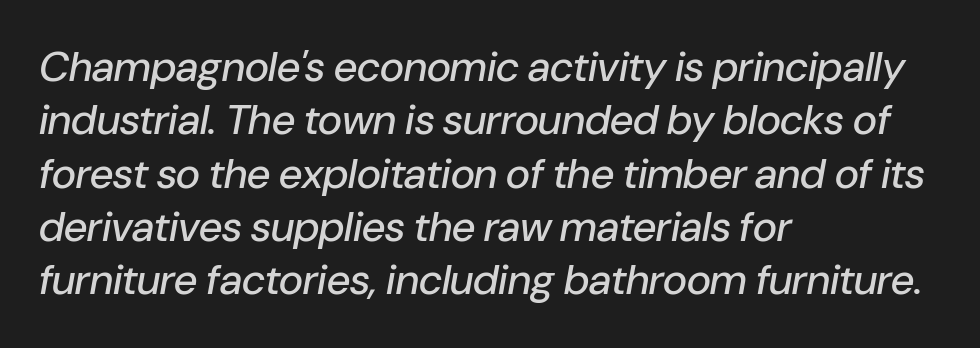
Line starts are locked; line ends wander. Short note: letters normally spaced. Descenders hang freely into open space. Think of a printed novel: that variable character pitch is what you see here. Vertically, the passage feels balanced, rows spaced as you'd expect. The rendering applies a slant to the glyphs.
